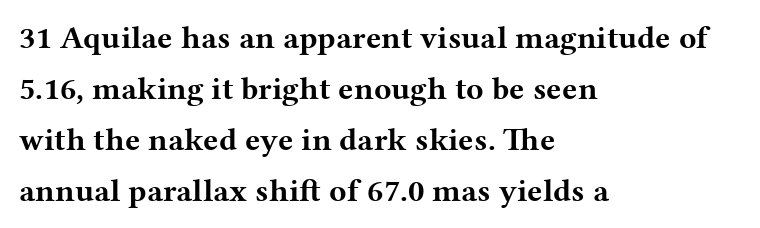
{"serif": "yes", "italic": "no", "bold": "yes", "weight": "bold", "width": "wide", "stroke_contrast": "medium", "x_height": "medium", "monospaced": "no", "underline": "no", "align": "left", "line_spacing": "normal", "line_spacing_ratio": 1.59, "letter_spacing": "normal", "letter_spacing_em": 0.0, "glyph_px": 32}
